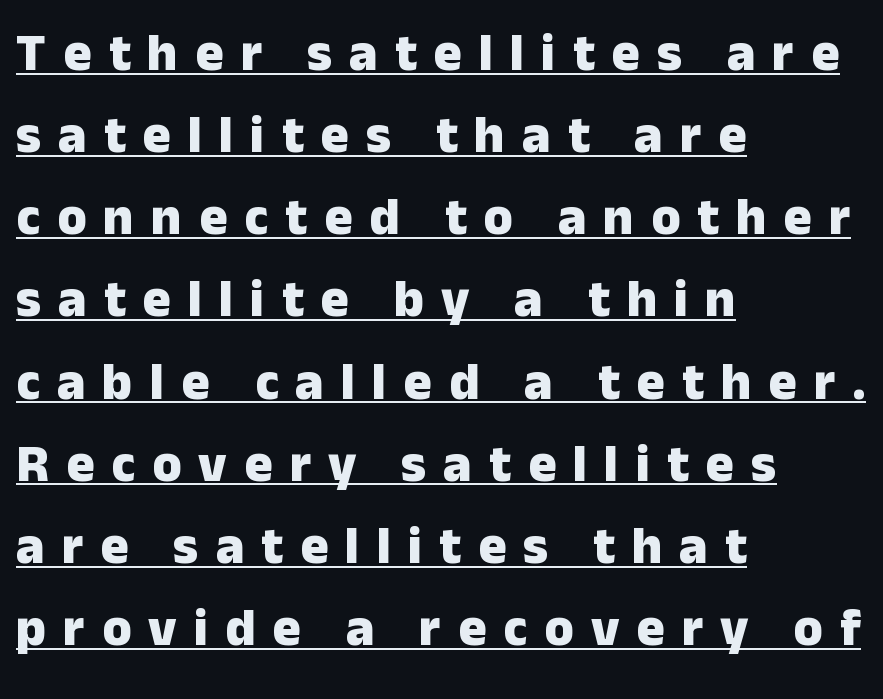
{"serif": "no", "italic": "no", "bold": "yes", "weight": "heavy", "width": "normal", "stroke_contrast": "low", "x_height": "medium", "monospaced": "no", "underline": "yes", "align": "left", "line_spacing": "normal", "line_spacing_ratio": 1.55, "letter_spacing": "wide", "letter_spacing_em": 0.32, "glyph_px": 53}
